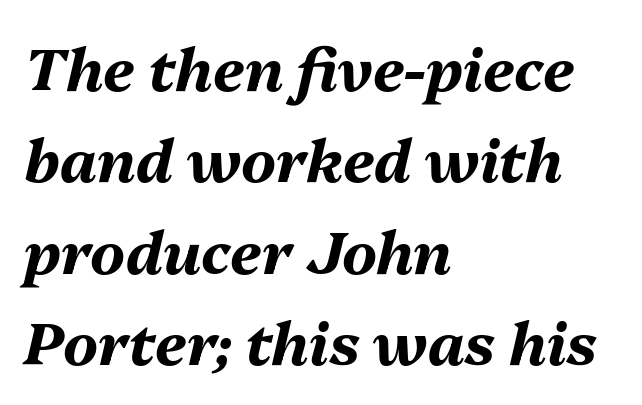
Q: Is the text bold? A: Yes.
Q: Is the text italic (slanted)? A: Yes, it leans right by about 13 degrees.
Q: Is the text underlined? A: No.
Q: How is the paragraph aligned? A: Left-aligned.
Q: Is the spacing between letters normal or unusually wide? A: Normal.
Q: Is the spacing between lines tight, normal or loose? A: Normal.
Q: Width (condensed, normal, or wide)? A: Normal.
Q: Stroke contrast? A: Medium.
Q: x-height? A: Medium.
Q: Monospaced? A: No.
